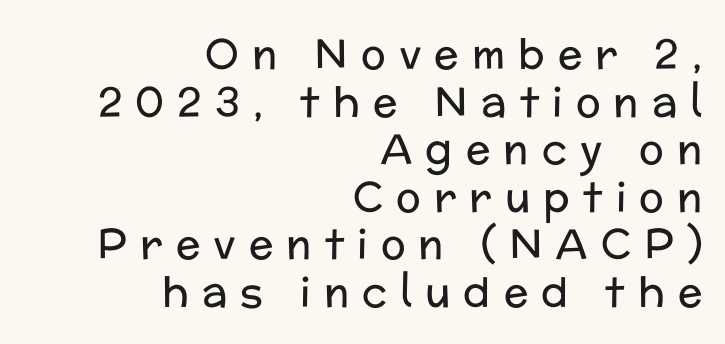
{"serif": "no", "italic": "no", "bold": "no", "weight": "regular", "width": "normal", "stroke_contrast": "low", "x_height": "medium", "monospaced": "no", "underline": "no", "align": "right", "line_spacing_ratio": 1.16, "letter_spacing": "wide", "letter_spacing_em": 0.32, "glyph_px": 41}
